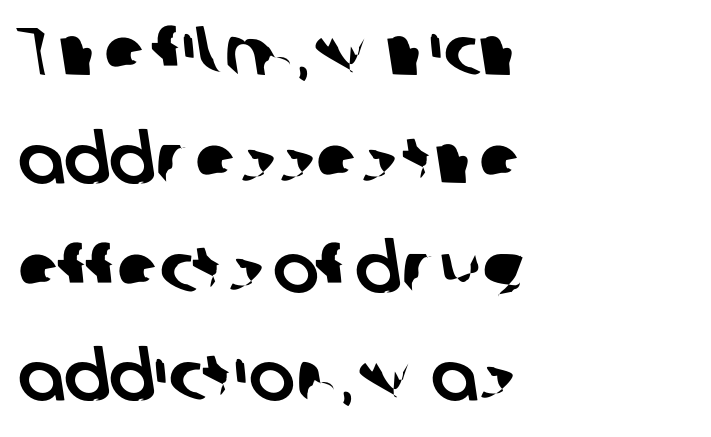
{"serif": "no", "width": "normal", "stroke_contrast": "low", "x_height": "medium", "monospaced": "no", "underline": "no", "align": "left", "line_spacing": "normal", "line_spacing_ratio": 1.57, "letter_spacing": "normal", "letter_spacing_em": 0.0, "glyph_px": 69}
